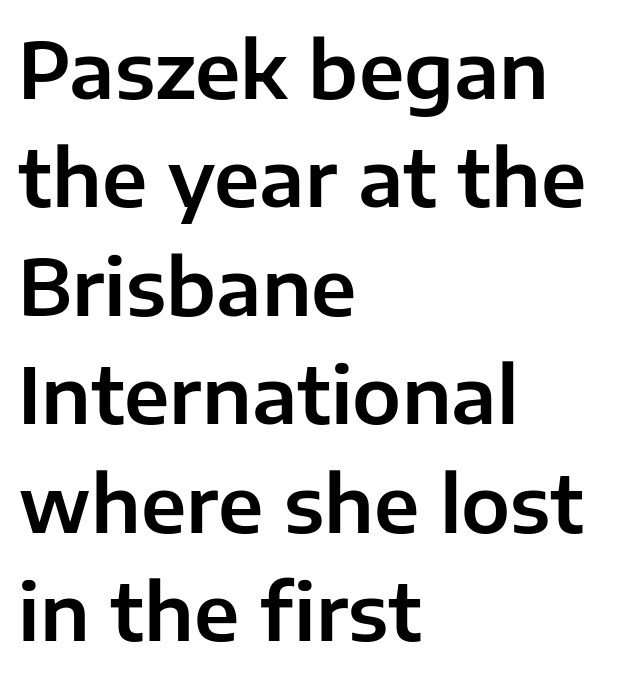
Descenders are the only things crossing below the line. A typesetter would label this face a sans. Is there much room between lines? A standard amount, neither cramped nor airy. One-word summary of the alignment: left. Nope, not italic — everything's standing straight. Tracking value appears to be zero — textbook default spacing.
